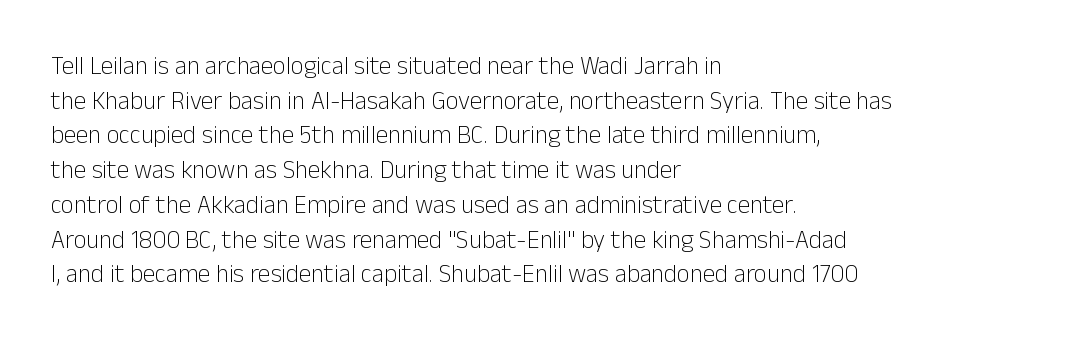
{"italic": "no", "bold": "no", "underline": "no", "align": "left", "line_spacing": "normal", "line_spacing_ratio": 1.39, "letter_spacing": "normal", "letter_spacing_em": 0.0, "glyph_px": 25}
